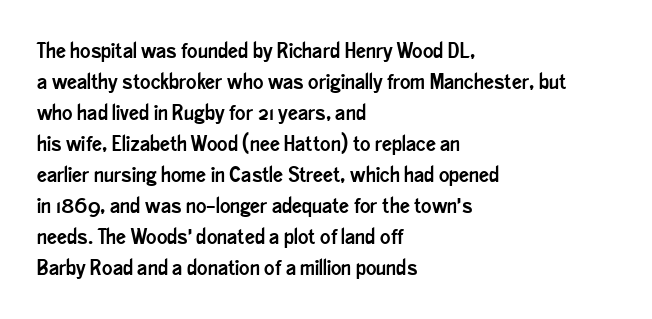
No italicization has been applied; the sample stays upright. The text block is weighted toward the left margin, trailing off unevenly rightward. Each row of text sits above clean, open space. Leading matches the norm, producing a regular column. Nobody touched the tracking dial on this one.
